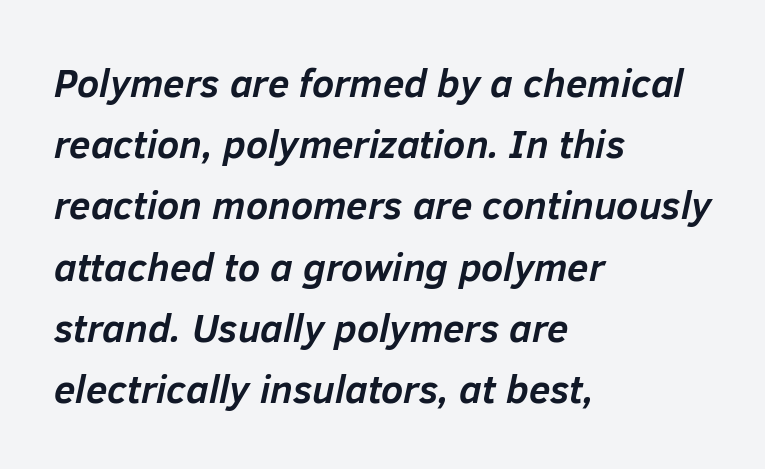
The image shows 39 px semibold type, italic (leaning right); set left-aligned, normal line spacing (1.57x), normal letter spacing, not underlined; low stroke contrast and a medium x-height.
